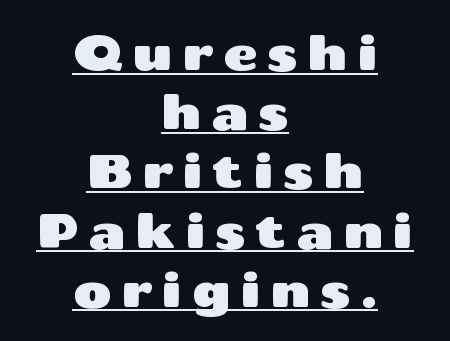
Q: Is the text italic (slanted)? A: No, it is upright.
Q: Is the typeface a serif or a sans-serif typeface? A: Sans-serif.
Q: Is the text underlined? A: Yes.
Q: How is the paragraph aligned? A: Centered.
Q: Is the spacing between letters normal or unusually wide? A: Unusually wide.
Q: Is the spacing between lines tight, normal or loose? A: Normal.
Q: Width (condensed, normal, or wide)? A: Wide.
Q: Stroke contrast? A: Medium.
Q: x-height? A: Medium.
Q: Monospaced? A: No.
